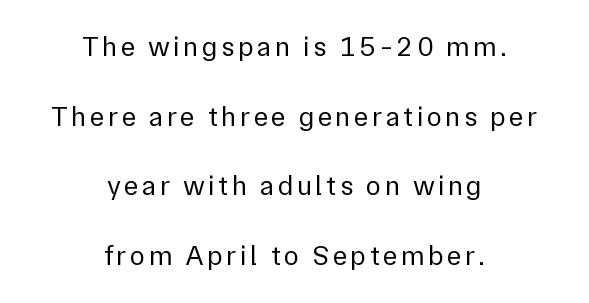
The image shows 28 px regular-weight sans-serif type, upright; set centered, loose line spacing (2.49x), not underlined; a medium x-height.
